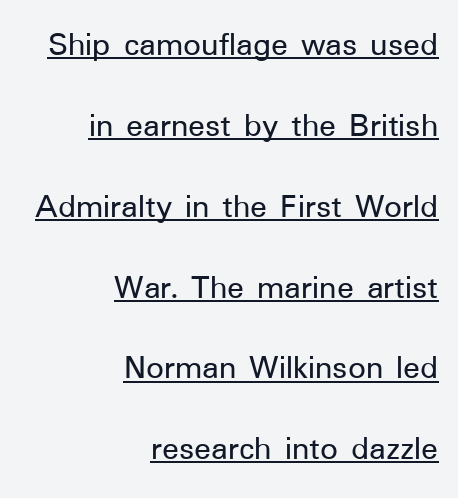
The image shows 35 px sans-serif type, upright; set right-aligned, loose line spacing (2.31x), normal letter spacing, underlined; low stroke contrast and a medium x-height.
